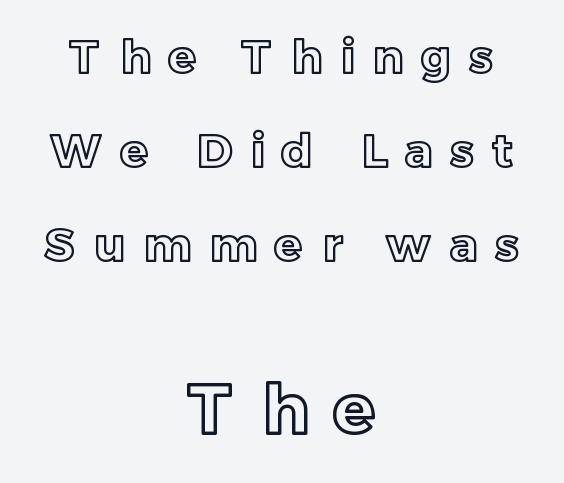
The image shows 69 px text type, upright; set centered, loose line spacing (2.04x), unusually wide letter spacing (+0.4 em), not underlined; the second (bottom) block is 1.5x larger; a medium x-height.
